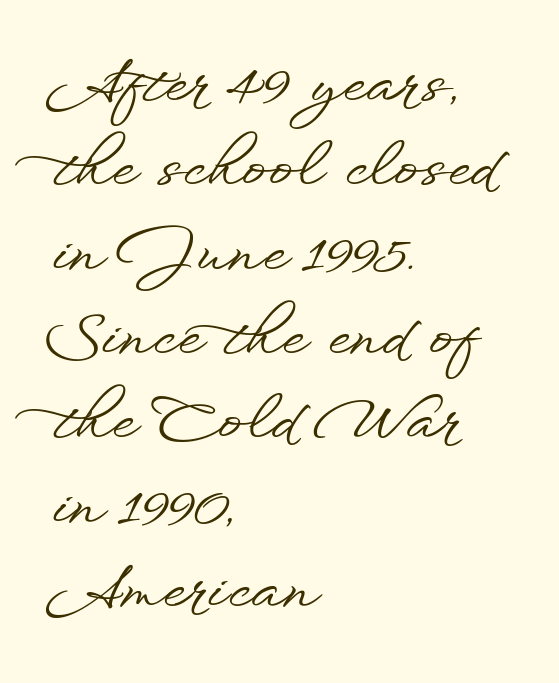
Q: Is the text italic (slanted)? A: Yes.
Q: Is the typeface a serif or a sans-serif typeface? A: Sans-serif.
Q: Is the text underlined? A: No.
Q: How is the paragraph aligned? A: Left-aligned.
Q: Is the spacing between letters normal or unusually wide? A: Normal.
Q: Is the spacing between lines tight, normal or loose? A: Normal.
Q: Width (condensed, normal, or wide)? A: Wide.
Q: Stroke contrast? A: Low.
Q: x-height? A: Small.
Q: Monospaced? A: No.
